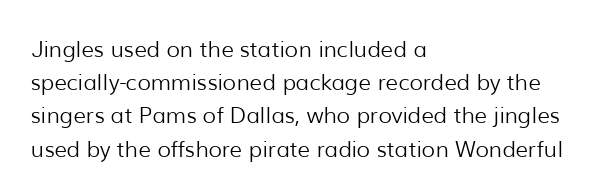
The image shows 22 px text type, upright; set left-aligned, normal line spacing (1.51x), normal letter spacing, not underlined.
